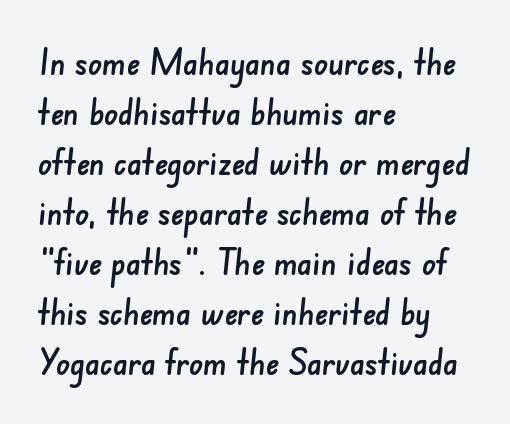
{"serif": "no", "width": "normal", "stroke_contrast": "low", "x_height": "small", "monospaced": "no", "underline": "no", "align": "left", "line_spacing": "normal", "line_spacing_ratio": 1.43, "letter_spacing": "normal", "letter_spacing_em": 0.0, "glyph_px": 35}
